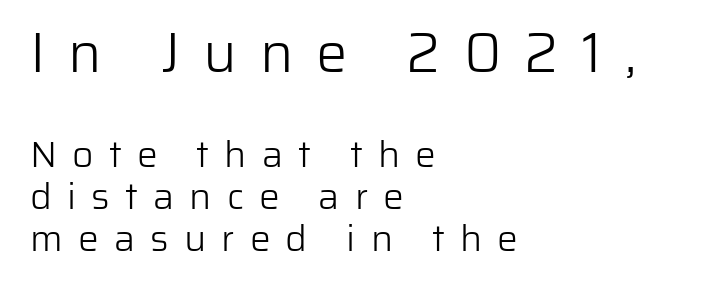
Q: Is the text bold? A: No.
Q: Is the text italic (slanted)? A: No, it is upright.
Q: Is the typeface a serif or a sans-serif typeface? A: Sans-serif.
Q: Is the text underlined? A: No.
Q: How is the paragraph aligned? A: Left-aligned.
Q: Is the spacing between letters normal or unusually wide? A: Unusually wide.
Q: Is the spacing between lines tight, normal or loose? A: Tight.
Q: Which block of text is set in a larger size, the first (top) or the second (bottom)? A: The first (top) one.
Q: Width (condensed, normal, or wide)? A: Normal.
Q: Stroke contrast? A: Low.
Q: x-height? A: Medium.
Q: Monospaced? A: No.
